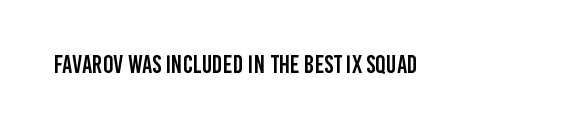
The image shows 25 px text type, upright; set normal letter spacing, not underlined.
